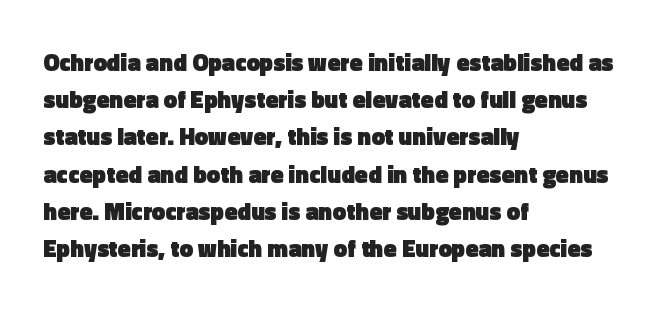
{"italic": "no", "bold": "yes", "underline": "no", "align": "left", "line_spacing": "normal", "line_spacing_ratio": 1.55, "letter_spacing": "normal", "letter_spacing_em": 0.0, "glyph_px": 24}
